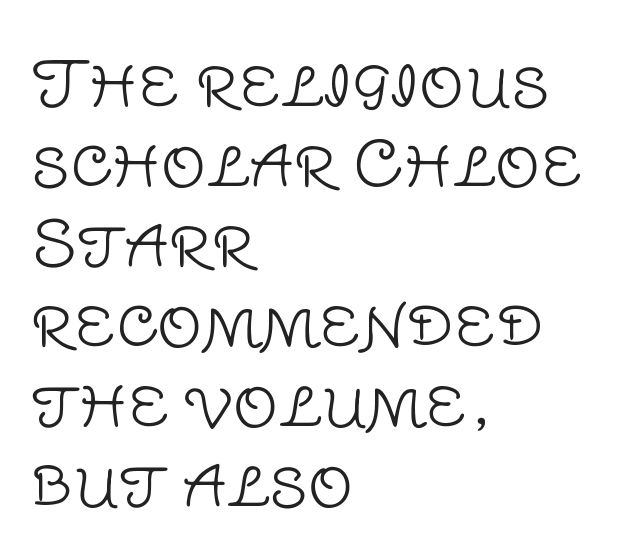
The passage shown is typed in a proportional face where columns would drift. There is no visible air inserted between adjacent glyphs. Does the type have serifs? No, each stem ends abruptly. Stems here are at most as thick as an everyday book face. A clean baseline with only descenders dipping below it. This rendering uses left alignment, leaving the right contour irregular.
